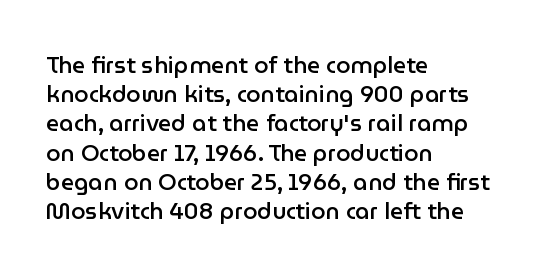
{"italic": "no", "bold": "semi", "underline": "no", "align": "left", "line_spacing": "normal", "line_spacing_ratio": 1.27, "letter_spacing": "normal", "letter_spacing_em": 0.0, "glyph_px": 23}
